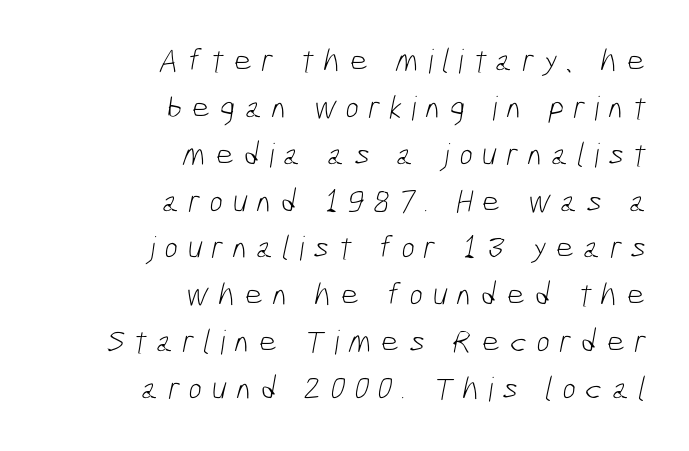
{"serif": "no", "bold": "no", "weight": "light", "width": "condensed", "stroke_contrast": "low", "x_height": "medium", "monospaced": "no", "underline": "no", "align": "right", "line_spacing": "normal", "line_spacing_ratio": 1.42, "letter_spacing": "wide", "letter_spacing_em": 0.27, "glyph_px": 33}
